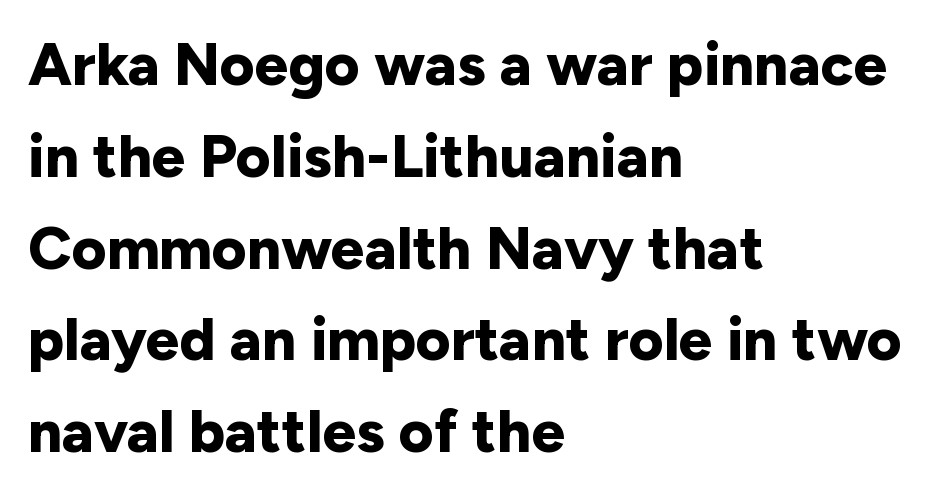
The image shows 60 px bold sans-serif type, upright; set left-aligned, normal line spacing (1.53x), normal letter spacing, not underlined; low stroke contrast and a medium x-height.
